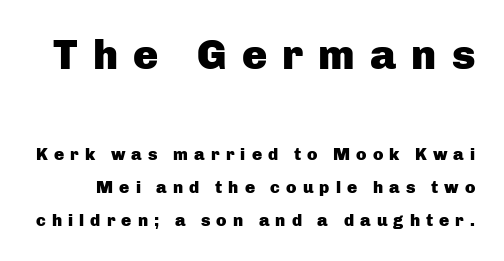
The image shows 42 px heavy sans-serif type, upright; set loose line spacing (1.94x), unusually wide letter spacing (+0.36 em), not underlined; the first (top) block is 2.47x larger; low stroke contrast and a medium x-height.
